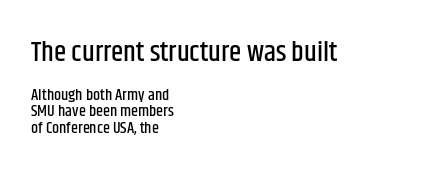
Looks like regular typesetting: each glyph gets only the width it needs. No word sits above an underline. Nobody touched the tracking dial on this one. The typography opts for an upright posture over an oblique one. A sans-serif font was chosen for this passage. A student would notice the top passage is typeset larger than what follows.
